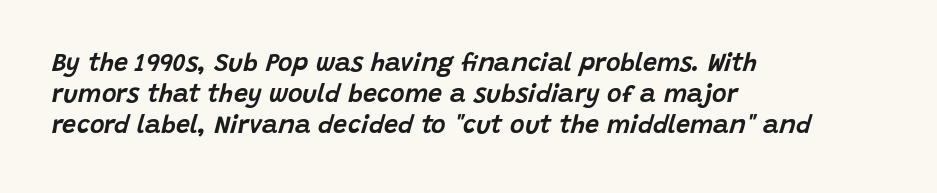
Does the lettering tilt? It does — this is italic. These lines are set flush left with a ragged right edge. The space beneath each line is pristine and unruled. Vertically, the passage feels balanced, rows spaced as you'd expect. Short note: letters normally spaced.
